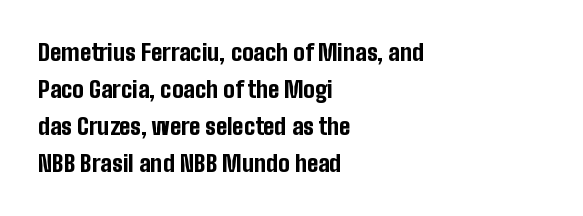
The image shows 23 px bold type, upright; set left-aligned, normal line spacing (1.61x), normal letter spacing, not underlined.
